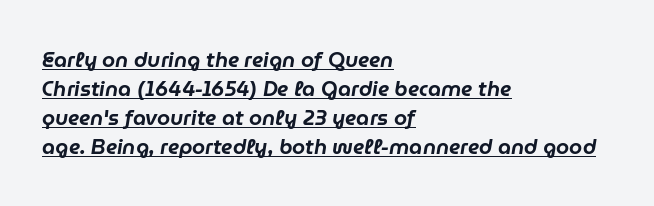
The rendering anchors every line to the left-hand side. The gaps between neighbouring characters are ordinary and unremarkable. Check the space under the baseline: a stroke is drawn there. Italic? Definitely — the glyphs are oblique. How would I describe the line gaps? Plain and ordinary.
